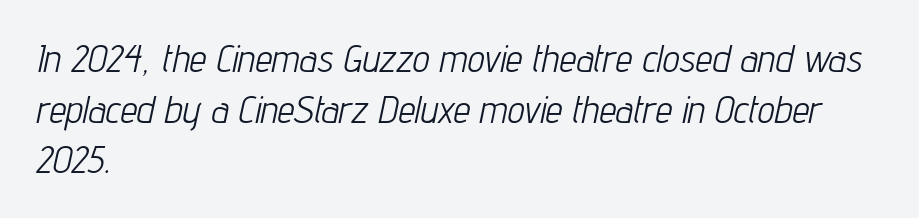
{"italic": "yes", "lean": "right", "slant_degrees": 12, "bold": "no", "weight": "light", "width": "condensed", "stroke_contrast": "low", "x_height": "medium", "monospaced": "no", "underline": "no", "align": "left", "line_spacing": "normal", "line_spacing_ratio": 1.33, "letter_spacing": "normal", "letter_spacing_em": 0.0, "glyph_px": 38}
